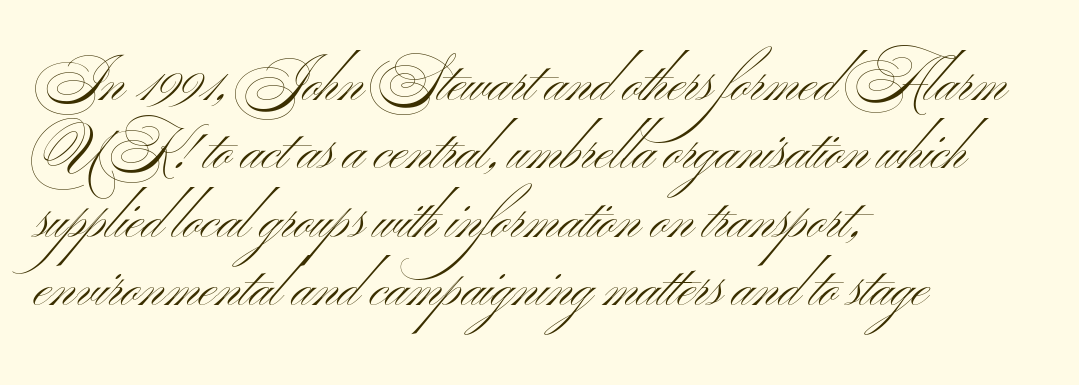
The image shows 56 px light, wide sans-serif type; set left-aligned, line spacing 1.22x, normal letter spacing, not underlined; medium stroke contrast and a small x-height.
